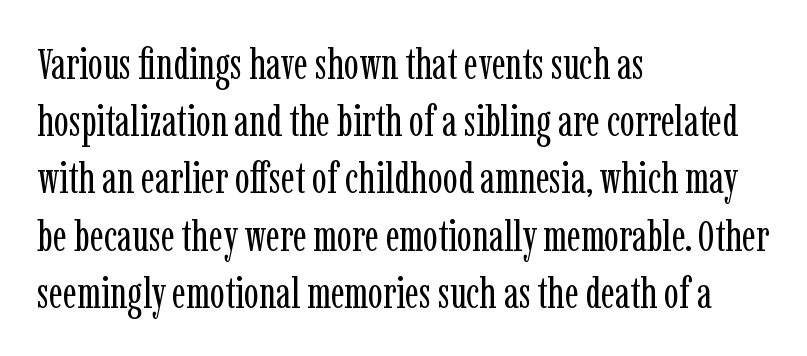
The image shows 44 px regular-weight, condensed serif type, upright; set left-aligned, normal line spacing (1.3x), normal letter spacing, not underlined; low stroke contrast and a medium x-height.
